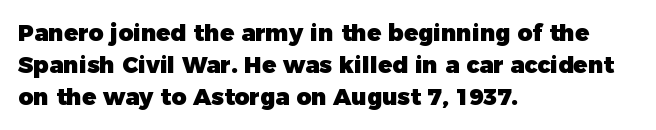
{"italic": "no", "bold": "yes", "underline": "no", "align": "left", "line_spacing": "normal", "line_spacing_ratio": 1.4, "letter_spacing": "normal", "letter_spacing_em": 0.0, "glyph_px": 23}
